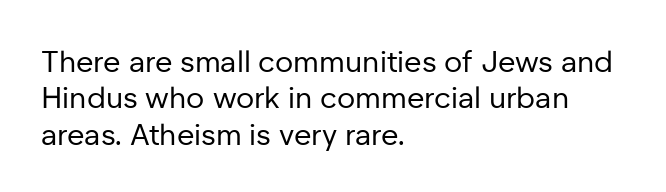
{"serif": "no", "italic": "no", "bold": "no", "weight": "regular", "width": "normal", "stroke_contrast": "low", "x_height": "medium", "monospaced": "no", "underline": "no", "align": "left", "line_spacing_ratio": 1.21, "letter_spacing": "normal", "letter_spacing_em": 0.0, "glyph_px": 30}
